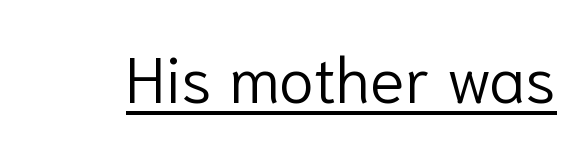
Q: Is the text bold? A: No.
Q: Is the text italic (slanted)? A: No, it is upright.
Q: Is the typeface a serif or a sans-serif typeface? A: Sans-serif.
Q: Is the text underlined? A: Yes.
Q: Is the spacing between letters normal or unusually wide? A: Normal.
Q: Width (condensed, normal, or wide)? A: Normal.
Q: Stroke contrast? A: Low.
Q: x-height? A: Medium.
Q: Monospaced? A: No.
